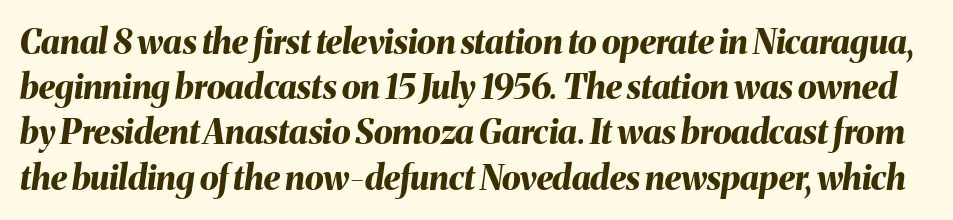
The string is rendered with underlining switched off. This sample has the flowing, uneven cadence of proportional lettering. Is the type slanted? Yes — the strokes lean at a clear angle. Here the glyphs are tracked normally, forming tight word shapes. The characters look thick and weighty, a clear bold.
